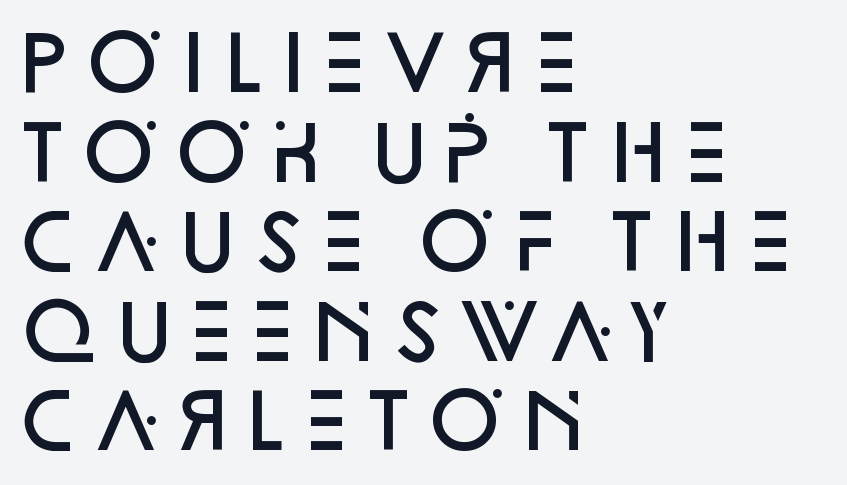
The image shows 74 px semibold sans-serif type, upright; set left-aligned, line spacing 1.21x, normal letter spacing, not underlined; low stroke contrast and a large x-height.
